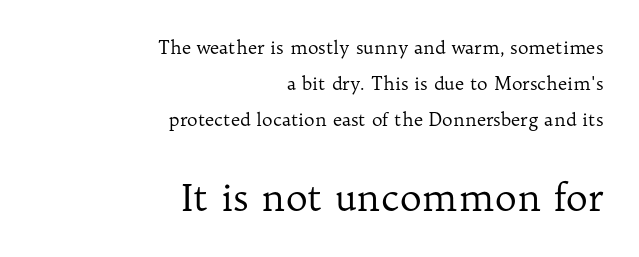
The image shows 37 px regular-weight serif type, upright; set right-aligned, loose line spacing (2.0x), normal letter spacing, not underlined; the second (bottom) block is 2.06x larger; low stroke contrast and a medium x-height.
